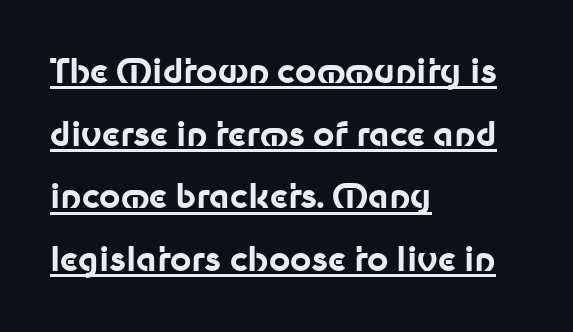
{"serif": "no", "italic": "no", "bold": "yes", "weight": "bold", "width": "normal", "stroke_contrast": "low", "x_height": "medium", "monospaced": "no", "underline": "yes", "align": "left", "line_spacing": "loose", "line_spacing_ratio": 1.9, "letter_spacing": "normal", "letter_spacing_em": 0.0, "glyph_px": 33}
